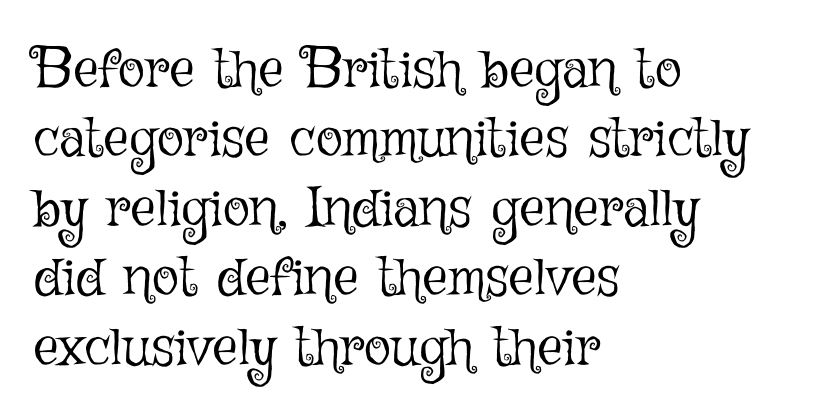
{"italic": "no", "bold": "no", "weight": "light", "width": "normal", "stroke_contrast": "low", "x_height": "medium", "monospaced": "no", "underline": "no", "align": "left", "line_spacing_ratio": 1.24, "letter_spacing": "normal", "letter_spacing_em": 0.0, "glyph_px": 56}
